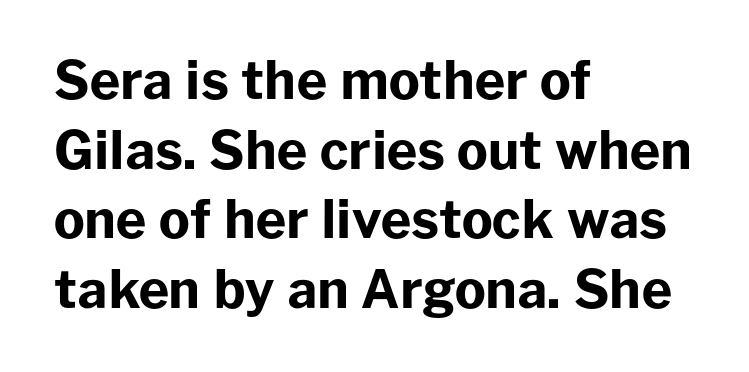
Q: Is the text bold? A: Yes.
Q: Is the text italic (slanted)? A: No, it is upright.
Q: Is the typeface a serif or a sans-serif typeface? A: Sans-serif.
Q: Is the text underlined? A: No.
Q: How is the paragraph aligned? A: Left-aligned.
Q: Is the spacing between letters normal or unusually wide? A: Normal.
Q: Is the spacing between lines tight, normal or loose? A: Normal.
Q: Width (condensed, normal, or wide)? A: Normal.
Q: Stroke contrast? A: Low.
Q: x-height? A: Medium.
Q: Monospaced? A: No.
